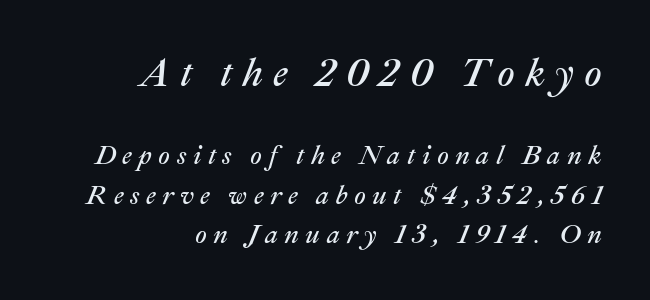
Q: Is the text bold? A: No.
Q: Is the text italic (slanted)? A: Yes, it leans right by about 22 degrees.
Q: Is the text underlined? A: No.
Q: How is the paragraph aligned? A: Right-aligned.
Q: Is the spacing between letters normal or unusually wide? A: Unusually wide.
Q: Is the spacing between lines tight, normal or loose? A: Normal.
Q: Which block of text is set in a larger size, the first (top) or the second (bottom)? A: The first (top) one.
Q: Width (condensed, normal, or wide)? A: Normal.
Q: Stroke contrast? A: Medium.
Q: x-height? A: Medium.
Q: Monospaced? A: No.
